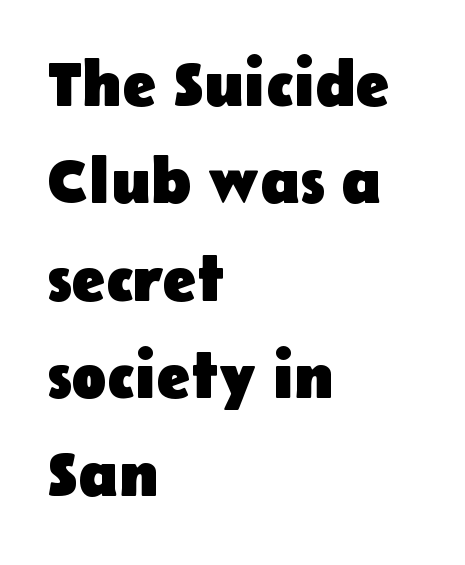
Set as a true bold cut, around the 700 mark. The passage shown is typed in a proportional face where columns would drift. The block of text has a typical density, with ordinary space between rows. Horizontally, the lines are justified to the leading edge only. The letters sit at their default tracking, neither squeezed nor spread. Descenders hang freely into open space.
